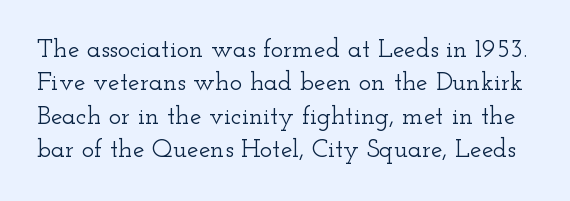
{"italic": "no", "underline": "no", "line_spacing": "normal", "line_spacing_ratio": 1.28, "letter_spacing": "normal", "letter_spacing_em": 0.0, "glyph_px": 26}
